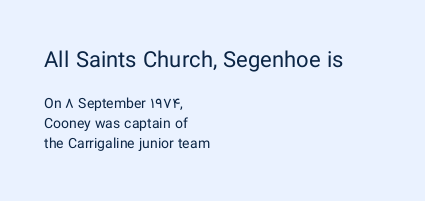
Weight: in the light-to-regular range. Visually the block forms a straight wall on the left and a jagged coastline on the right. Type size steps down from the first block to the second. Letters rest on an invisible, unmarked baseline.
